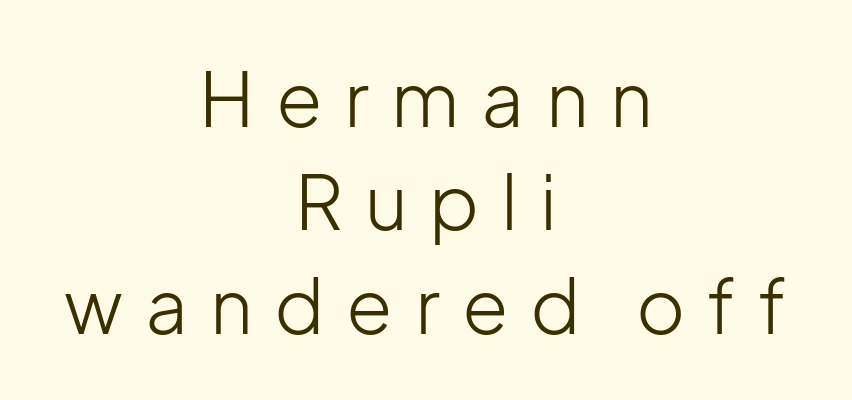
The paragraph shown floats in the horizontal middle. Italic? Not at all — the glyphs are vertical. The strokes are not fattened; the text isn't bold. Spacing between characters has been opened up far beyond the box default.
